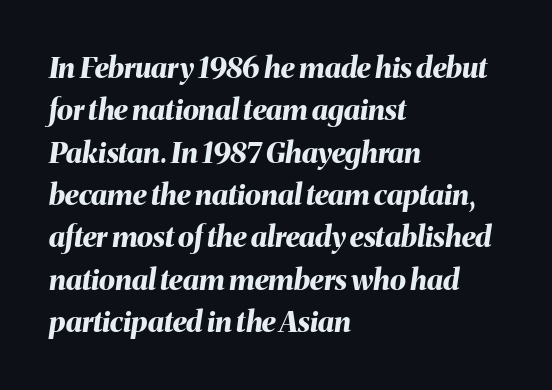
You could not count columns in this text — the font is proportionally spaced. Each word holds together tightly as a unit, with standard inter-letter gaps. Lines of text with bare space underneath. Does the copy run flush right? No — it runs flush left. Horizontal bands of white between lines are of average thickness.
